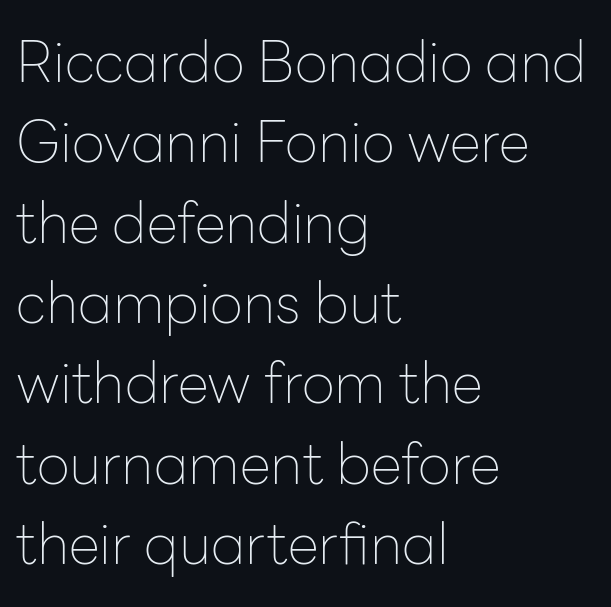
{"serif": "no", "italic": "no", "bold": "no", "weight": "thin", "width": "normal", "stroke_contrast": "low", "x_height": "medium", "monospaced": "no", "underline": "no", "align": "left", "line_spacing": "normal", "line_spacing_ratio": 1.41, "letter_spacing": "normal", "letter_spacing_em": 0.0, "glyph_px": 57}
